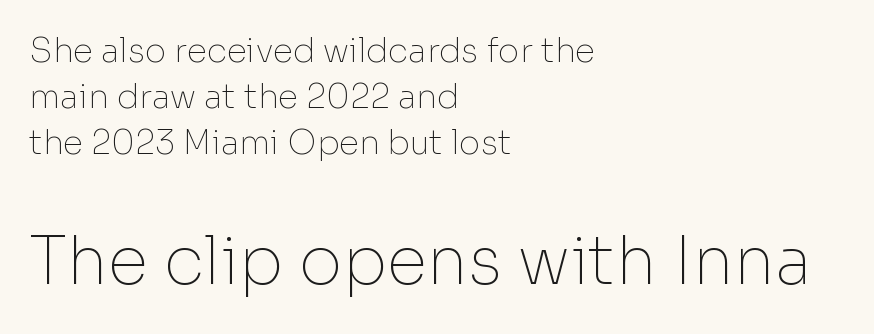
The image shows 66 px thin sans-serif type, upright; set left-aligned, normal line spacing (1.39x), normal letter spacing, not underlined; the second (bottom) block is 2.0x larger; low stroke contrast and a medium x-height.
